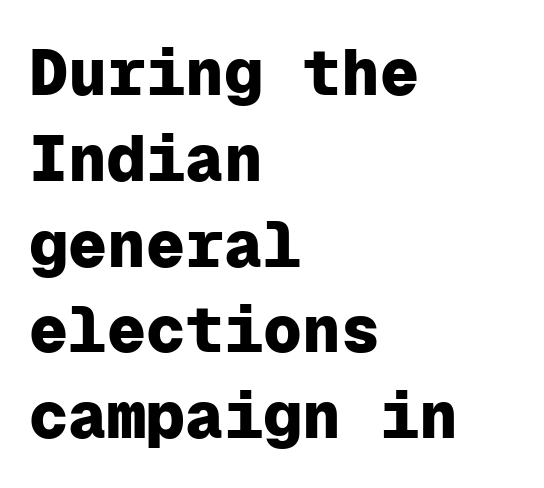
Q: Is the text bold? A: Yes.
Q: Is the text italic (slanted)? A: No, it is upright.
Q: Is the typeface a serif or a sans-serif typeface? A: Sans-serif.
Q: Is the text underlined? A: No.
Q: How is the paragraph aligned? A: Left-aligned.
Q: Is the spacing between letters normal or unusually wide? A: Normal.
Q: Is the spacing between lines tight, normal or loose? A: Normal.
Q: Width (condensed, normal, or wide)? A: Normal.
Q: Stroke contrast? A: Low.
Q: x-height? A: Medium.
Q: Monospaced? A: Yes.
